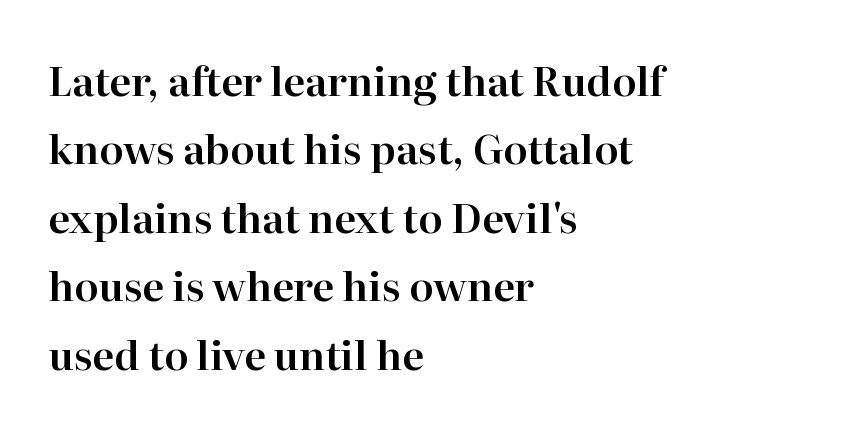
{"serif": "yes", "italic": "no", "width": "normal", "stroke_contrast": "high", "x_height": "medium", "monospaced": "no", "underline": "no", "align": "left", "line_spacing_ratio": 1.71, "letter_spacing": "normal", "letter_spacing_em": 0.0, "glyph_px": 40}
